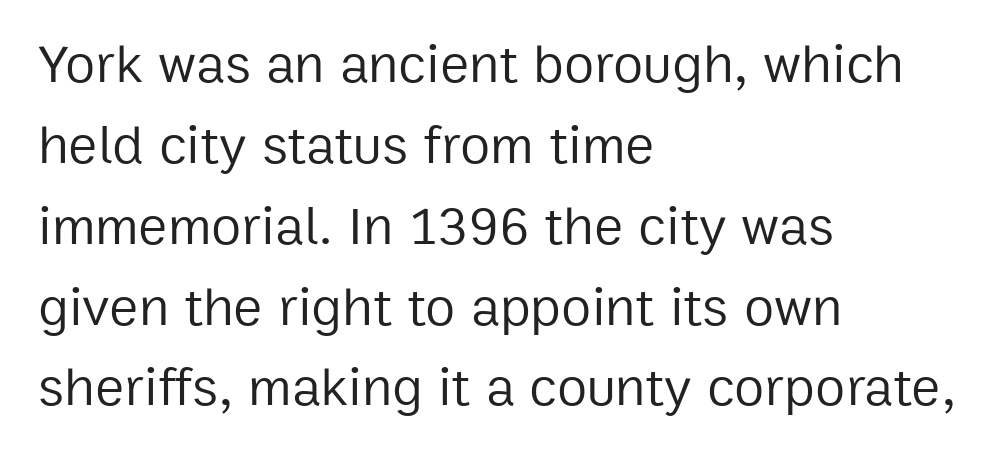
The image shows 55 px regular-weight sans-serif type, upright; set left-aligned, normal line spacing (1.47x), normal letter spacing, not underlined; low stroke contrast and a medium x-height.
